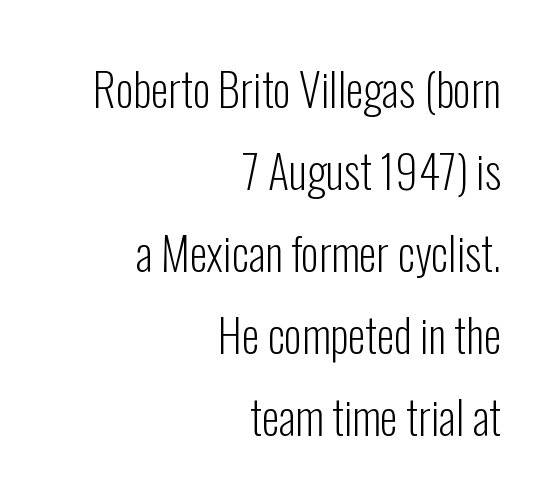
Q: Is the text bold? A: No.
Q: Is the text italic (slanted)? A: No, it is upright.
Q: Is the typeface a serif or a sans-serif typeface? A: Sans-serif.
Q: Is the text underlined? A: No.
Q: How is the paragraph aligned? A: Right-aligned.
Q: Is the spacing between letters normal or unusually wide? A: Normal.
Q: Width (condensed, normal, or wide)? A: Condensed.
Q: Stroke contrast? A: Low.
Q: x-height? A: Medium.
Q: Monospaced? A: No.
